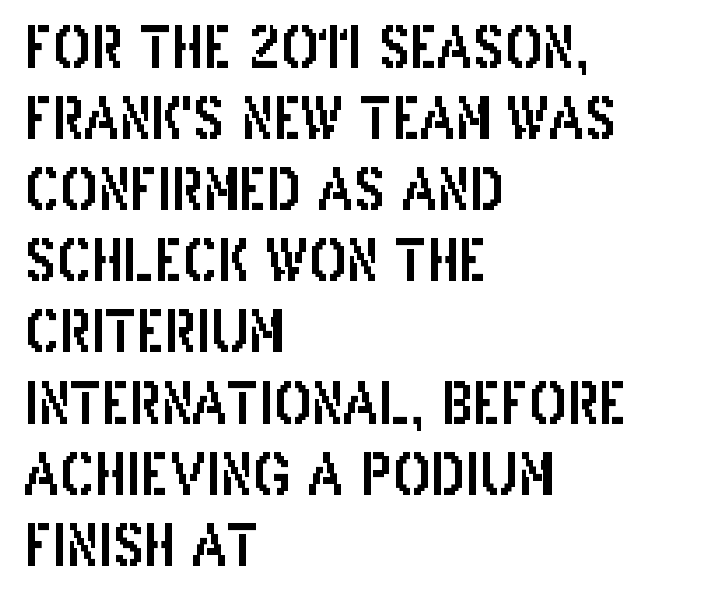
Q: Is the text italic (slanted)? A: No, it is upright.
Q: Is the typeface a serif or a sans-serif typeface? A: Sans-serif.
Q: Is the text underlined? A: No.
Q: How is the paragraph aligned? A: Left-aligned.
Q: Is the spacing between letters normal or unusually wide? A: Normal.
Q: Is the spacing between lines tight, normal or loose? A: Normal.
Q: Width (condensed, normal, or wide)? A: Condensed.
Q: Stroke contrast? A: Low.
Q: x-height? A: Large.
Q: Monospaced? A: No.
